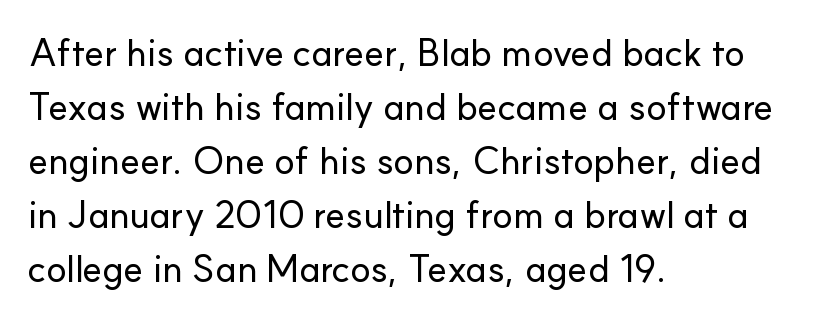
Reading down the block, your eye returns to a fixed left position each line. Ascenders rise straight up at ninety degrees. Only glyphs here, with clear space below each row. This sample uses a sans-serif face.
